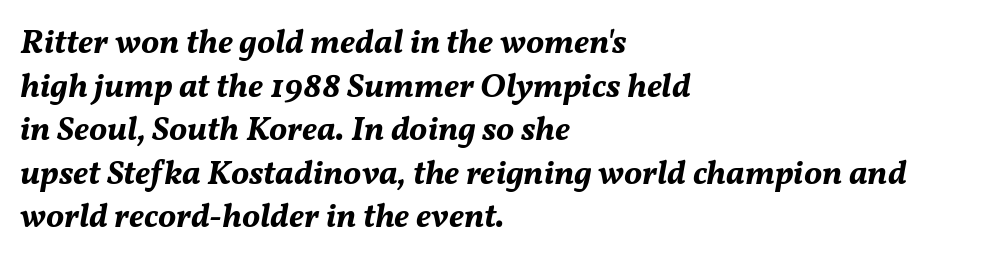
Q: Is the text bold? A: Yes.
Q: Is the text italic (slanted)? A: Yes, it leans right by about 11 degrees.
Q: Is the text underlined? A: No.
Q: How is the paragraph aligned? A: Left-aligned.
Q: Is the spacing between letters normal or unusually wide? A: Normal.
Q: Is the spacing between lines tight, normal or loose? A: Normal.
Q: Width (condensed, normal, or wide)? A: Normal.
Q: Stroke contrast? A: Medium.
Q: x-height? A: Medium.
Q: Monospaced? A: No.
